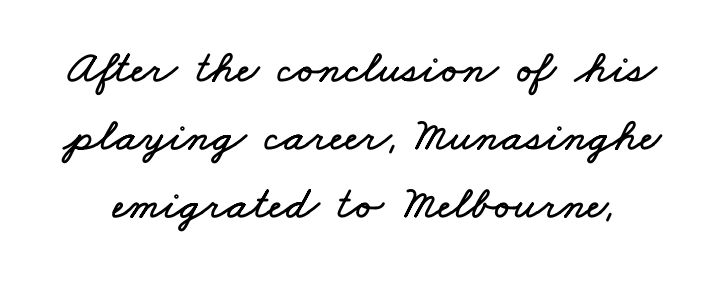
The image shows 47 px wide type; set normal line spacing (1.45x), normal letter spacing, not underlined; low stroke contrast and a small x-height.
